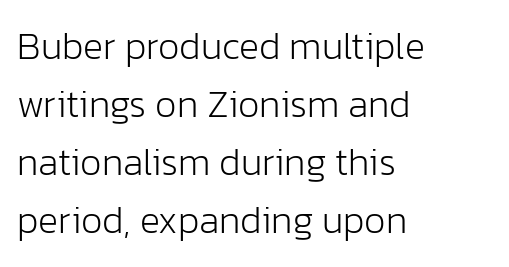
{"serif": "no", "italic": "no", "bold": "no", "weight": "light", "width": "normal", "stroke_contrast": "low", "x_height": "medium", "monospaced": "no", "underline": "no", "align": "left", "line_spacing": "normal", "line_spacing_ratio": 1.53, "letter_spacing": "normal", "letter_spacing_em": 0.0, "glyph_px": 38}
